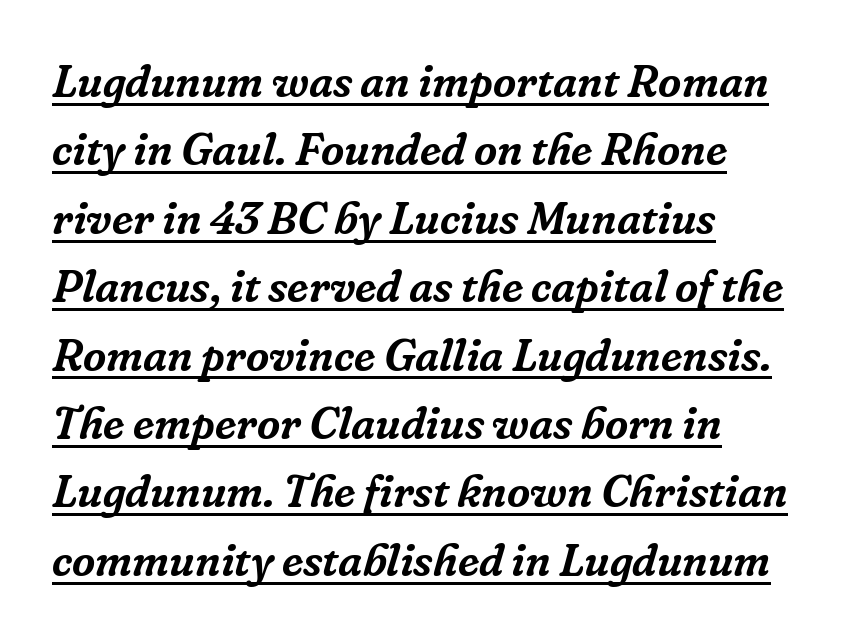
The image shows 45 px serif type, italic (leaning right); set left-aligned, normal line spacing (1.52x), normal letter spacing, underlined; low stroke contrast and a medium x-height.
